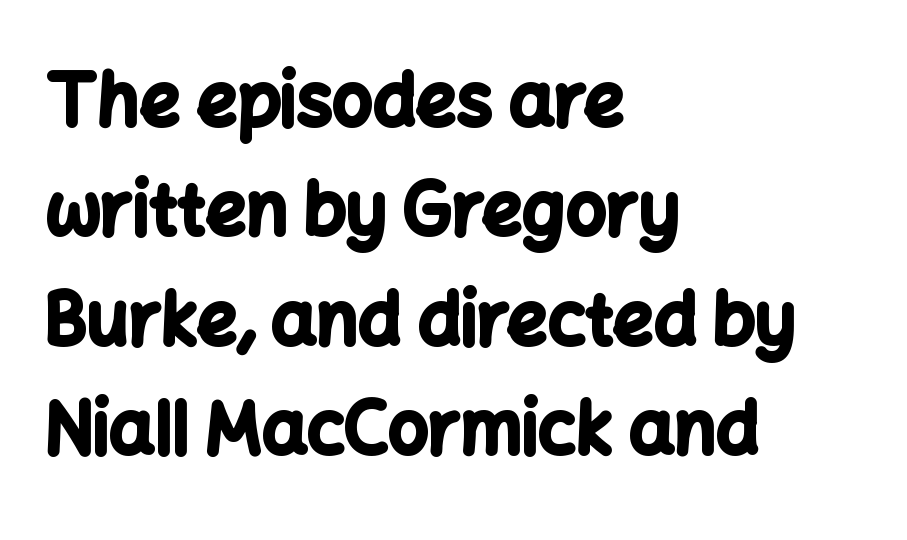
Glyph-to-glyph distance matches everyday printed text. Layout note: lines flush left. Typographically, this falls in the sans-serif category. The rows are spaced the way most documents space them. Each letter keeps its own natural width here, so spacing adapts to shape. Plenty of ink on the page — the face is bold.
